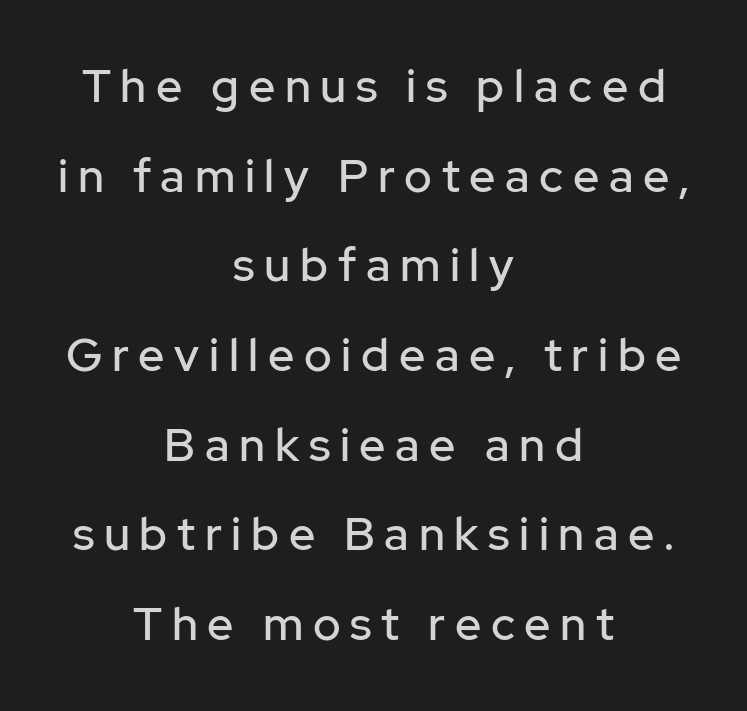
Q: Is the text italic (slanted)? A: No, it is upright.
Q: Is the typeface a serif or a sans-serif typeface? A: Sans-serif.
Q: Is the text underlined? A: No.
Q: How is the paragraph aligned? A: Centered.
Q: Is the spacing between letters normal or unusually wide? A: Unusually wide.
Q: Is the spacing between lines tight, normal or loose? A: Loose.
Q: Width (condensed, normal, or wide)? A: Normal.
Q: Stroke contrast? A: Low.
Q: x-height? A: Medium.
Q: Monospaced? A: No.
